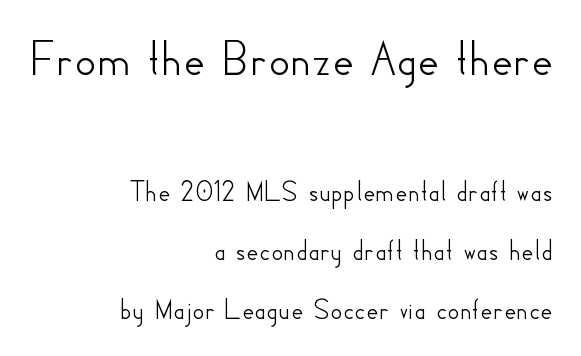
Q: Is the text italic (slanted)? A: No, it is upright.
Q: Is the typeface a serif or a sans-serif typeface? A: Sans-serif.
Q: Is the text underlined? A: No.
Q: How is the paragraph aligned? A: Right-aligned.
Q: Is the spacing between letters normal or unusually wide? A: Normal.
Q: Is the spacing between lines tight, normal or loose? A: Loose.
Q: Which block of text is set in a larger size, the first (top) or the second (bottom)? A: The first (top) one.
Q: Width (condensed, normal, or wide)? A: Normal.
Q: Stroke contrast? A: Low.
Q: x-height? A: Small.
Q: Monospaced? A: No.
